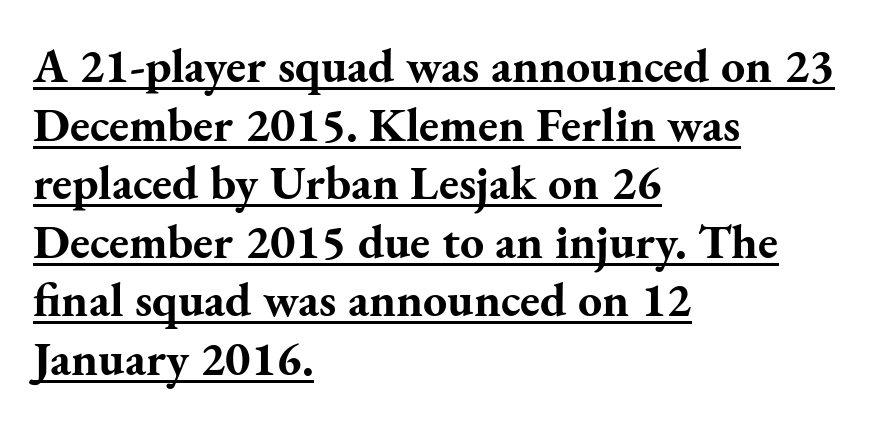
A dark, heavy texture on the line: the type is bold. A continuous stroke trails under the words, as in a hyperlink. You could call the tracking neutral — neither tight nor loose. Ascenders rise straight up at ninety degrees. The typeface chosen for these lines features serifs.
